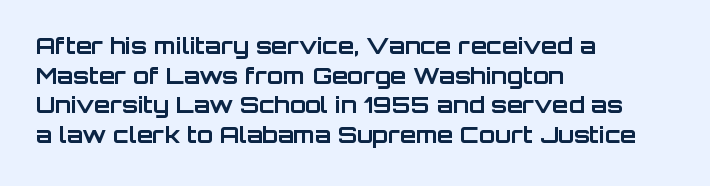
Q: Is the text bold? A: Yes.
Q: Is the text italic (slanted)? A: No, it is upright.
Q: Is the text underlined? A: No.
Q: How is the paragraph aligned? A: Left-aligned.
Q: Is the spacing between letters normal or unusually wide? A: Normal.
Q: Is the spacing between lines tight, normal or loose? A: Normal.
